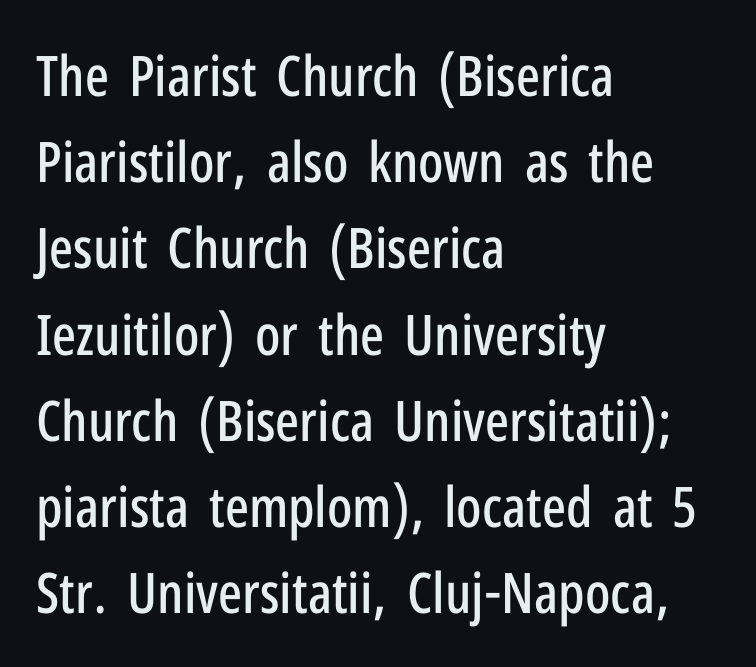
Q: Is the text italic (slanted)? A: No, it is upright.
Q: Is the typeface a serif or a sans-serif typeface? A: Sans-serif.
Q: Is the text underlined? A: No.
Q: How is the paragraph aligned? A: Left-aligned.
Q: Is the spacing between letters normal or unusually wide? A: Normal.
Q: Is the spacing between lines tight, normal or loose? A: Normal.
Q: Width (condensed, normal, or wide)? A: Condensed.
Q: Stroke contrast? A: Low.
Q: x-height? A: Medium.
Q: Monospaced? A: No.
